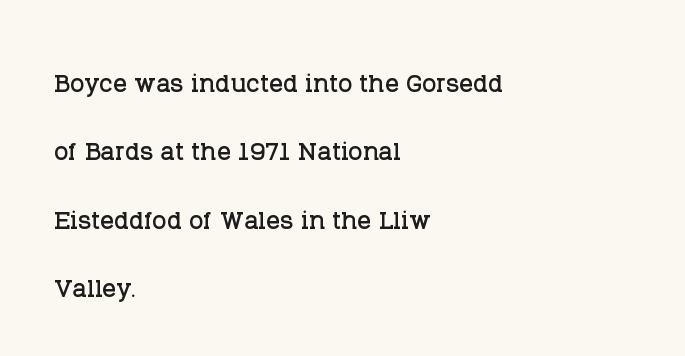
The image shows 34 px serif type, upright; set left-aligned, loose line spacing (2.01x), normal letter spacing, not underlined; low stroke contrast and a large x-height.
